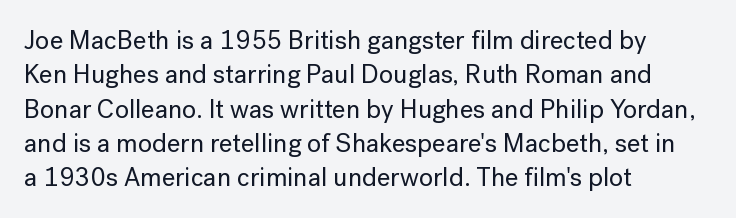
Here the glyphs are tracked normally, forming tight word shapes. Notice how the passage keeps a crisp vertical edge on the left only. A normal amount of white space separates one row of letters from the next. The string is rendered with underlining switched off.
